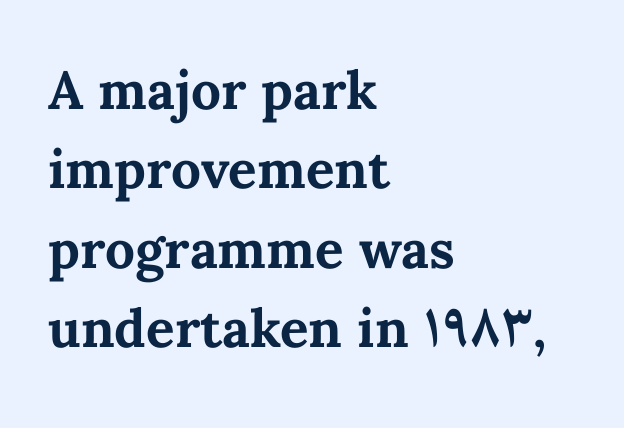
The image shows 53 px bold type, upright; set left-aligned, normal line spacing (1.5x), normal letter spacing, not underlined; medium stroke contrast and a medium x-height.
